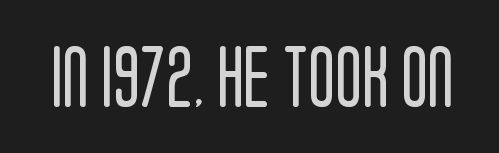
Q: Is the text bold? A: No.
Q: Is the text italic (slanted)? A: No, it is upright.
Q: Is the typeface a serif or a sans-serif typeface? A: Sans-serif.
Q: Is the text underlined? A: No.
Q: Is the spacing between letters normal or unusually wide? A: Normal.
Q: Width (condensed, normal, or wide)? A: Condensed.
Q: Stroke contrast? A: Low.
Q: x-height? A: Large.
Q: Monospaced? A: No.
